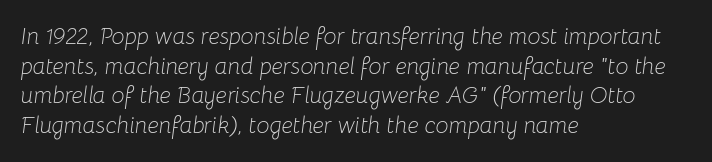
The image shows 23 px text type, italic (leaning right); set left-aligned, normal line spacing (1.29x), normal letter spacing, not underlined.
